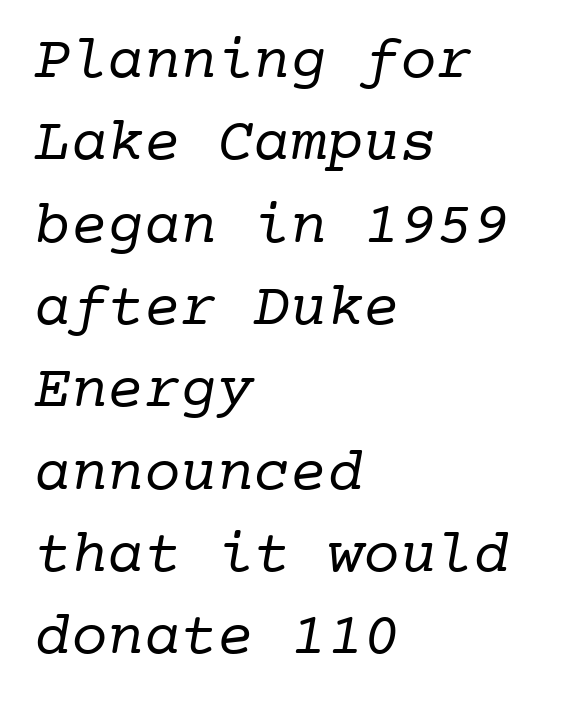
The block of text has a typical density, with ordinary space between rows. The rendering shows small feet on the letterforms — a serif design. These lines are rendered in a fixed-pitch font. Quick note: underline off. A typesetter would call this zero additional tracking.
